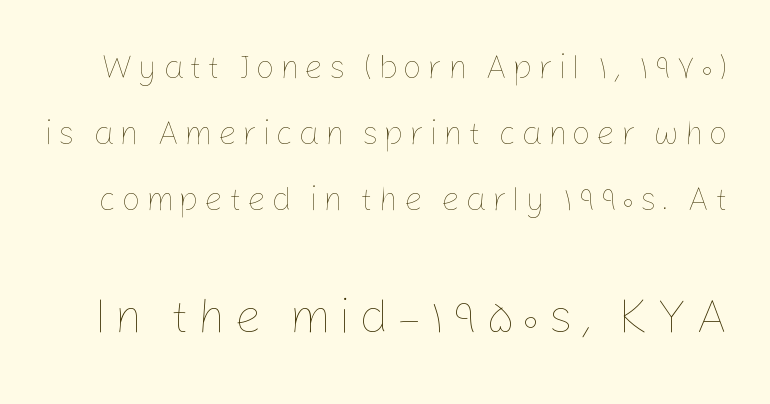
Glance below the letters and you will spot only blank space. Nothing heavy about these letters — not bold at all. This block would shrink considerably if given ordinary leading; it's expanded now. Here the second block reads like a headline and the first like body copy. Looks like regular typesetting: each glyph gets only the width it needs. A roman cut, with each character standing at attention.
